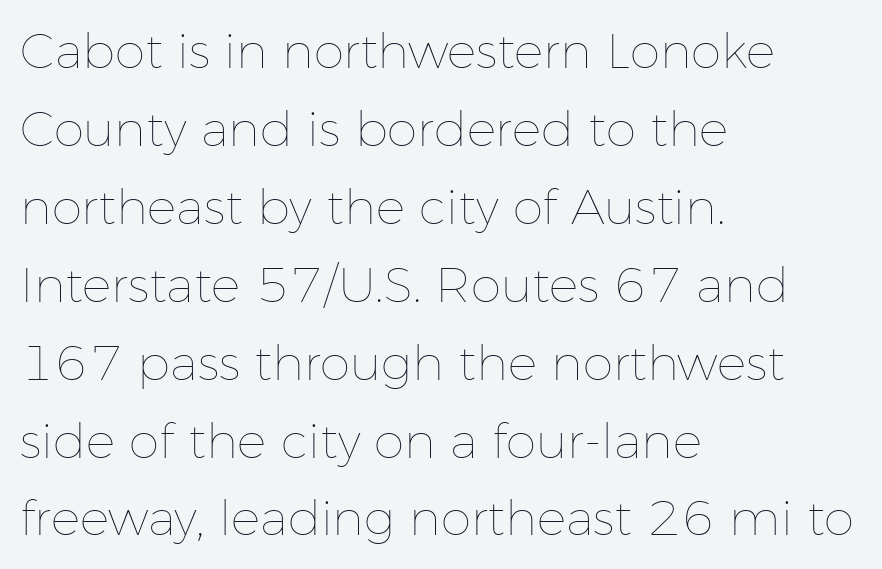
{"italic": "no", "bold": "no", "weight": "thin", "width": "normal", "stroke_contrast": "low", "x_height": "medium", "monospaced": "no", "underline": "no", "align": "left", "line_spacing": "normal", "line_spacing_ratio": 1.59, "letter_spacing": "normal", "letter_spacing_em": 0.0, "glyph_px": 49}
